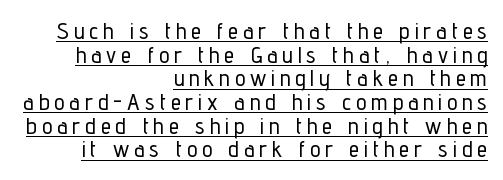
Q: Is the text italic (slanted)? A: No, it is upright.
Q: Is the text underlined? A: Yes.
Q: How is the paragraph aligned? A: Right-aligned.
Q: Is the spacing between letters normal or unusually wide? A: Unusually wide.
Q: Is the spacing between lines tight, normal or loose? A: Tight.
